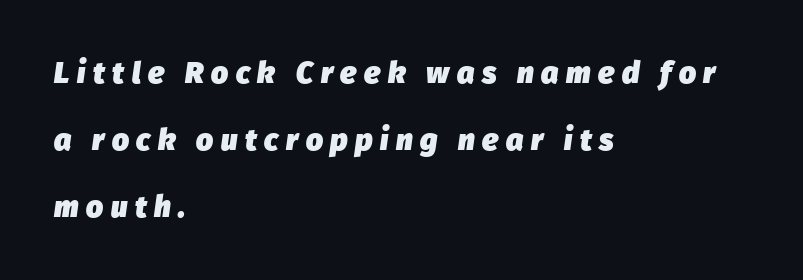
Line beginnings align vertically; line endings do not. Pretty heavy lettering here — definitely bold. Slanted lettering throughout. Students, note that the glyphs here are deliberately spaced far apart. Notice the wide empty band between every row — that's loose leading.
